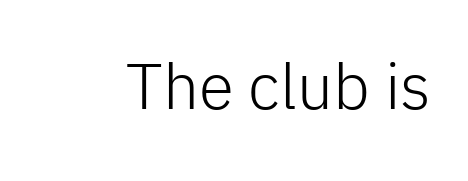
The image shows 64 px light sans-serif type, upright; set normal letter spacing, not underlined; low stroke contrast and a medium x-height.
